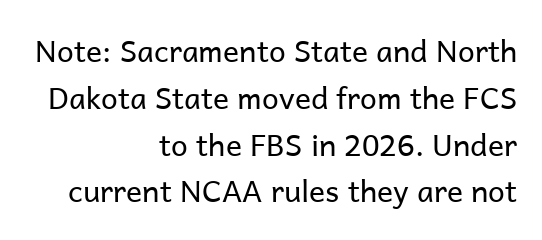
Is this a fixed-width face? No — the glyphs have proportional, varying widths. Spacing between characters is what you'd get straight out of the box. The rows are spaced the way most documents space them. Typeset ragged left — the right edge is the straight one. Rule under the text: the space is simply empty.
